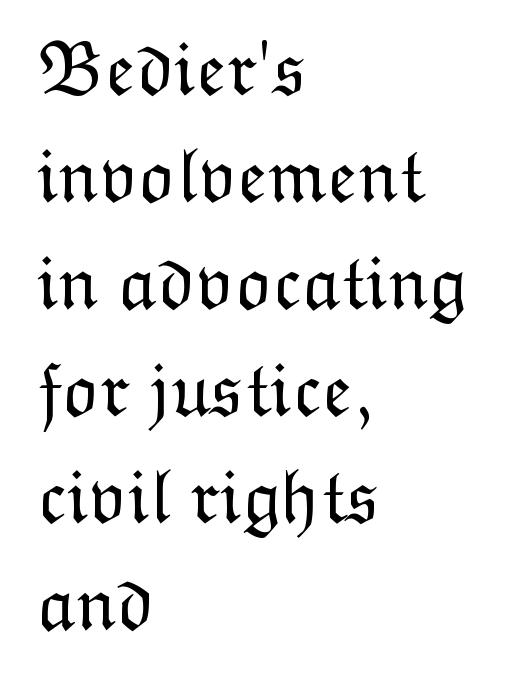
The image shows 77 px light type, upright; set left-aligned, normal line spacing (1.39x), normal letter spacing, not underlined; low stroke contrast and a medium x-height.
